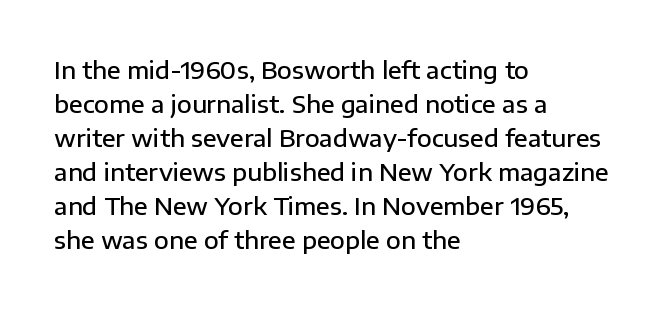
The image shows 24 px text type, upright; set left-aligned, normal line spacing (1.42x), normal letter spacing, not underlined.
